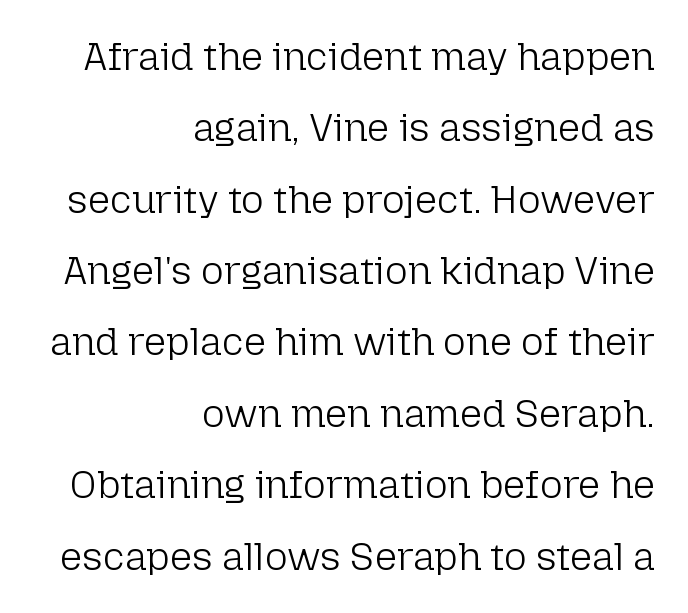
{"serif": "no", "italic": "no", "bold": "no", "weight": "light", "width": "normal", "stroke_contrast": "low", "x_height": "medium", "monospaced": "no", "underline": "no", "align": "right", "line_spacing_ratio": 1.83, "letter_spacing": "normal", "letter_spacing_em": 0.0, "glyph_px": 39}
